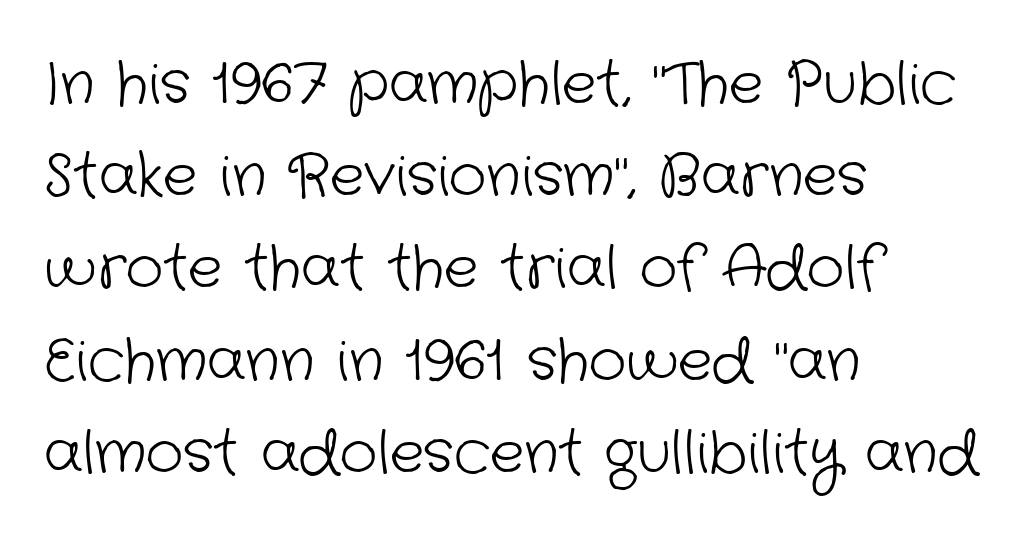
The image shows 58 px light sans-serif type; set left-aligned, normal line spacing (1.59x), normal letter spacing, not underlined; low stroke contrast and a medium x-height.
